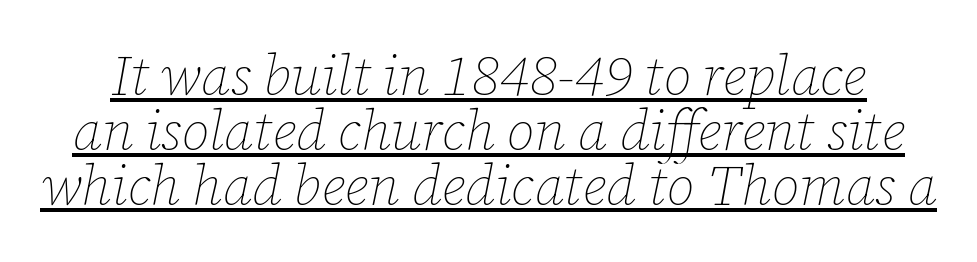
{"italic": "yes", "lean": "right", "slant_degrees": 12, "bold": "no", "weight": "thin", "width": "normal", "stroke_contrast": "low", "x_height": "medium", "monospaced": "no", "underline": "yes", "line_spacing": "tight", "line_spacing_ratio": 1.0, "letter_spacing": "normal", "letter_spacing_em": 0.0, "glyph_px": 55}
